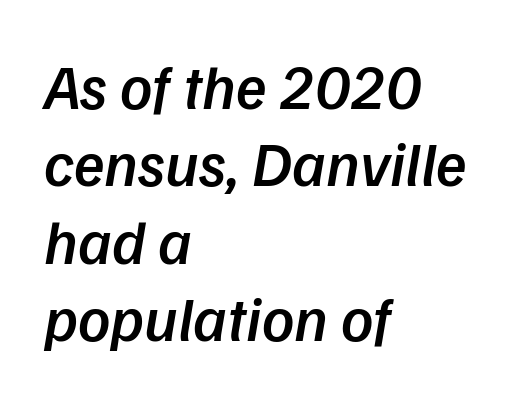
{"italic": "yes", "lean": "right", "slant_degrees": 9, "bold": "semi", "weight": "semibold", "width": "normal", "stroke_contrast": "low", "x_height": "medium", "monospaced": "no", "underline": "no", "align": "left", "line_spacing_ratio": 1.23, "letter_spacing": "normal", "letter_spacing_em": 0.0, "glyph_px": 63}
